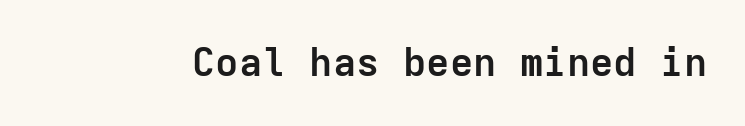
The image shows 39 px semibold sans-serif type, upright, monospaced; set normal letter spacing, not underlined; low stroke contrast and a medium x-height.
